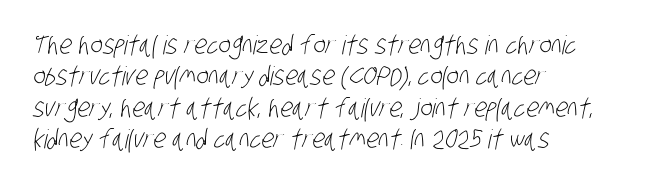
The baseline area is clear. In CSS terms this would be text-align: left. Each word holds together tightly as a unit, with standard inter-letter gaps. Letters have the restrained weight of plain body copy at most.
